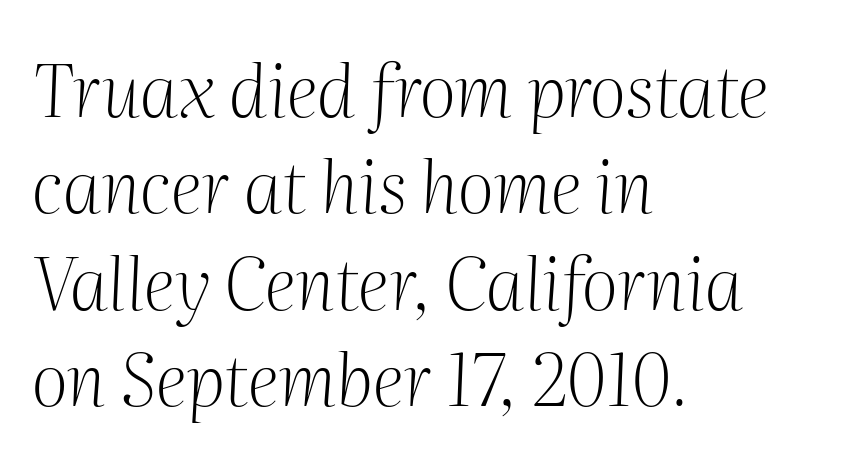
In terms of letterspacing, this is plain default setting. The passage shown is not underscored anywhere. Small tapered or slab feet sit at the stroke ends, so this counts as serif. The letterforms sit at book weight or below.
